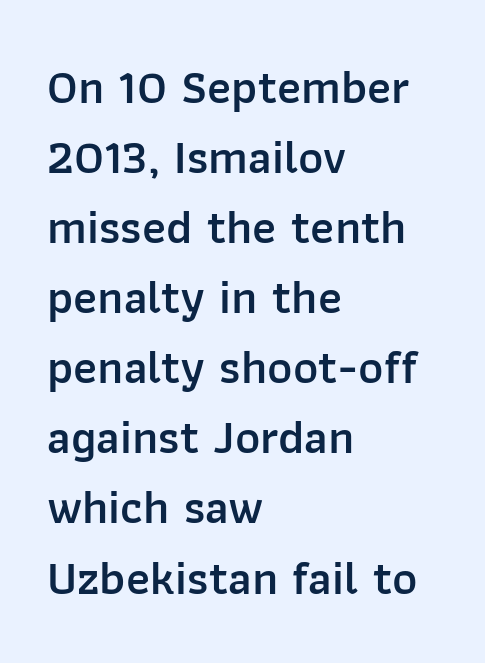
The image shows 48 px semibold sans-serif type, upright; set left-aligned, normal line spacing (1.46x), normal letter spacing, not underlined; low stroke contrast and a medium x-height.
